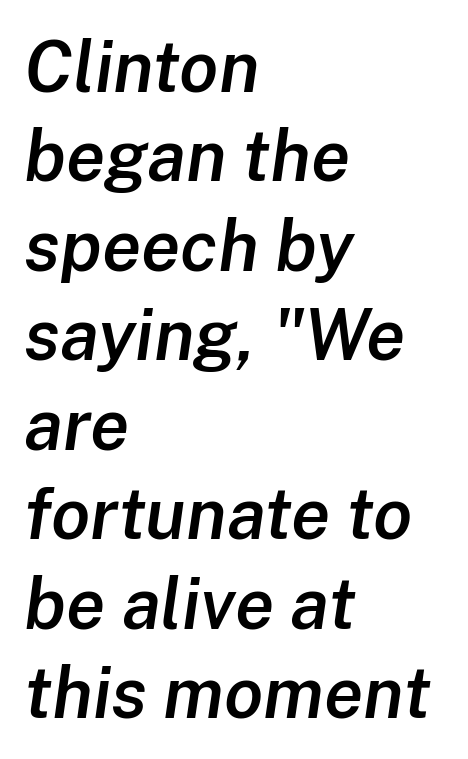
Q: Is the text bold? A: Semi-bold.
Q: Is the text italic (slanted)? A: Yes, it leans right by about 8 degrees.
Q: Is the text underlined? A: No.
Q: How is the paragraph aligned? A: Left-aligned.
Q: Is the spacing between letters normal or unusually wide? A: Normal.
Q: Is the spacing between lines tight, normal or loose? A: Normal.
Q: Width (condensed, normal, or wide)? A: Normal.
Q: Stroke contrast? A: Low.
Q: x-height? A: Medium.
Q: Monospaced? A: No.
